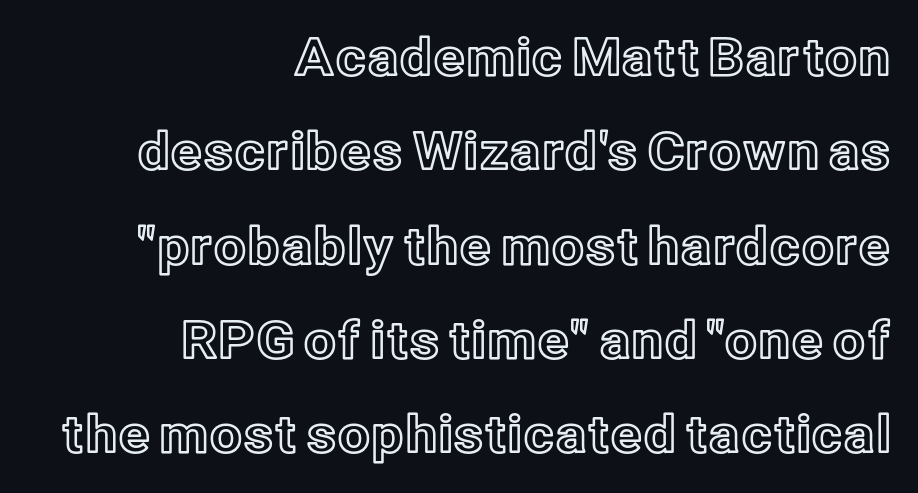
Q: Is the text italic (slanted)? A: No, it is upright.
Q: Is the text underlined? A: No.
Q: How is the paragraph aligned? A: Right-aligned.
Q: Is the spacing between letters normal or unusually wide? A: Normal.
Q: Width (condensed, normal, or wide)? A: Normal.
Q: x-height? A: Medium.
Q: Monospaced? A: No.
